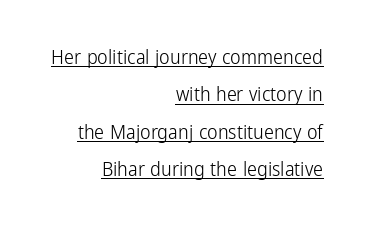
Does the lettering tilt? It doesn't — this is upright. Caption: multi-line text, flush right, ragged left. The face looks like a standard text weight, possibly lighter. Glyph-to-glyph distance matches everyday printed text. Like a heading marked for emphasis, these lines bear an underscore.
